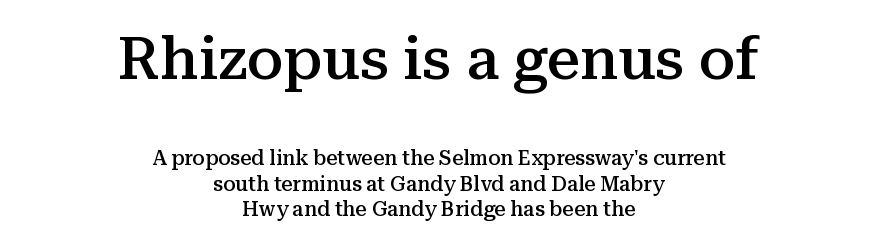
Q: Is the text bold? A: Semi-bold.
Q: Is the text italic (slanted)? A: No, it is upright.
Q: Is the typeface a serif or a sans-serif typeface? A: Serif.
Q: Is the text underlined? A: No.
Q: How is the paragraph aligned? A: Centered.
Q: Is the spacing between letters normal or unusually wide? A: Normal.
Q: Is the spacing between lines tight, normal or loose? A: Normal.
Q: Which block of text is set in a larger size, the first (top) or the second (bottom)? A: The first (top) one.
Q: Width (condensed, normal, or wide)? A: Normal.
Q: Stroke contrast? A: Medium.
Q: x-height? A: Medium.
Q: Monospaced? A: No.
